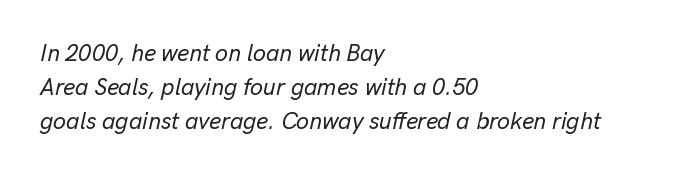
Q: Is the text italic (slanted)? A: Yes, it leans right by about 13 degrees.
Q: Is the text underlined? A: No.
Q: How is the paragraph aligned? A: Left-aligned.
Q: Is the spacing between letters normal or unusually wide? A: Normal.
Q: Is the spacing between lines tight, normal or loose? A: Normal.
